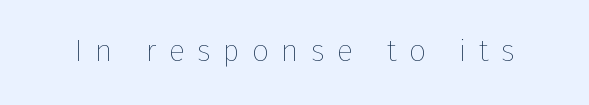
The image shows 30 px thin type, upright; set unusually wide letter spacing (+0.41 em), not underlined; low stroke contrast and a medium x-height.
